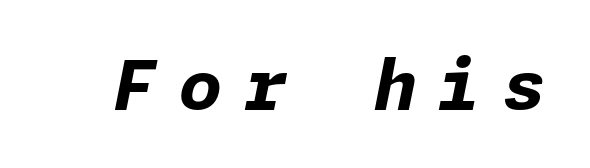
{"italic": "yes", "lean": "right", "slant_degrees": 11, "bold": "yes", "weight": "bold", "width": "normal", "stroke_contrast": "low", "x_height": "medium", "underline": "no", "letter_spacing": "wide", "letter_spacing_em": 0.32, "glyph_px": 69}
